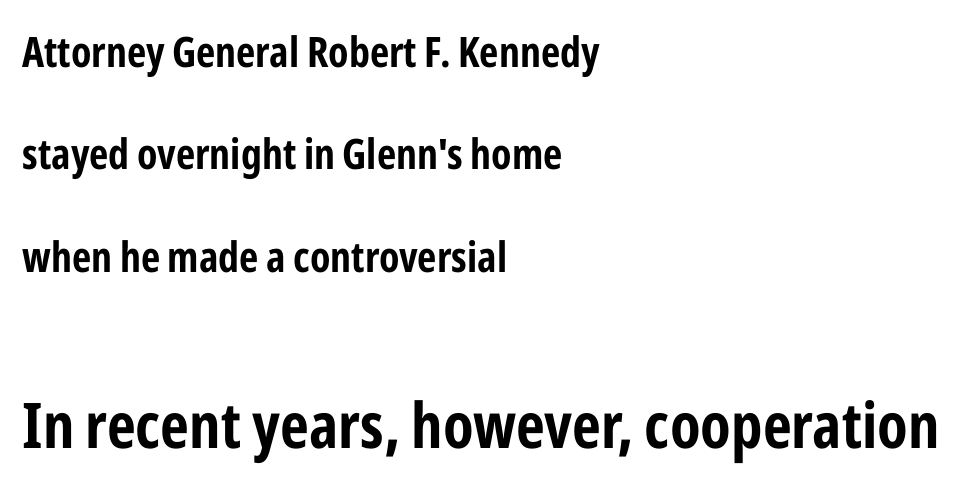
{"serif": "no", "italic": "no", "bold": "yes", "weight": "bold", "width": "condensed", "stroke_contrast": "low", "x_height": "medium", "monospaced": "no", "underline": "no", "align": "left", "line_spacing": "loose", "line_spacing_ratio": 2.44, "letter_spacing": "normal", "letter_spacing_em": 0.0, "larger_block": "second", "size_ratio": 1.5, "glyph_px": 63}
